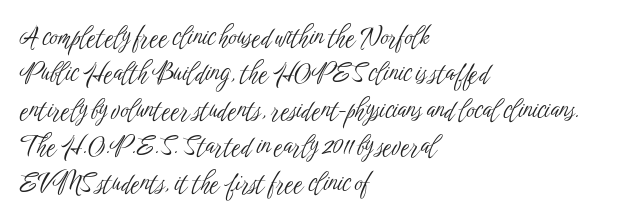
The passage shown has conventional tracking throughout. The zone under the glyphs is completely vacant. The lines are quadded left. These glyphs show unthickened strokes, regular width or finer. Rows of type keep a routine distance in the vertical direction.
